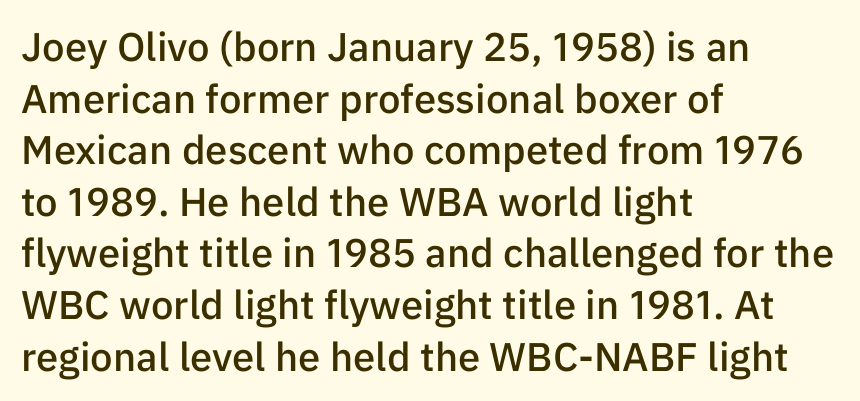
{"serif": "no", "italic": "no", "bold": "semi", "weight": "semibold", "width": "normal", "stroke_contrast": "low", "x_height": "medium", "monospaced": "no", "underline": "no", "align": "left", "line_spacing": "normal", "line_spacing_ratio": 1.29, "letter_spacing": "normal", "letter_spacing_em": 0.0, "glyph_px": 40}
